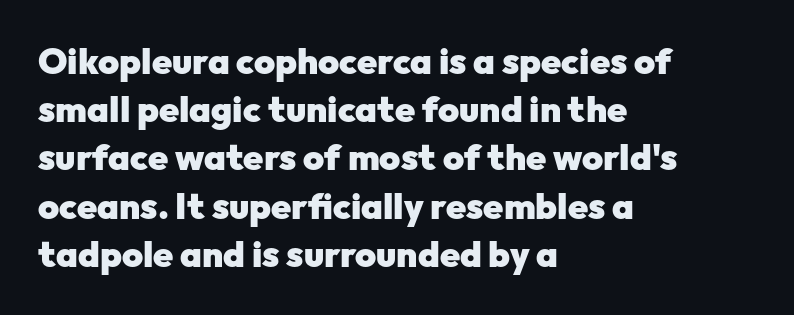
Q: Is the text bold? A: Yes.
Q: Is the text italic (slanted)? A: No, it is upright.
Q: Is the typeface a serif or a sans-serif typeface? A: Sans-serif.
Q: Is the text underlined? A: No.
Q: How is the paragraph aligned? A: Left-aligned.
Q: Is the spacing between letters normal or unusually wide? A: Normal.
Q: Is the spacing between lines tight, normal or loose? A: Normal.
Q: Width (condensed, normal, or wide)? A: Normal.
Q: Stroke contrast? A: Low.
Q: x-height? A: Medium.
Q: Monospaced? A: No.
